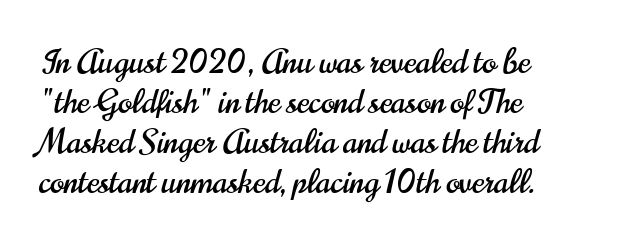
Tracking here is standard; glyphs follow each other at the usual distance. The text was rendered using a sans face with plain stroke endings. Think of a printed novel: that variable character pitch is what you see here.
